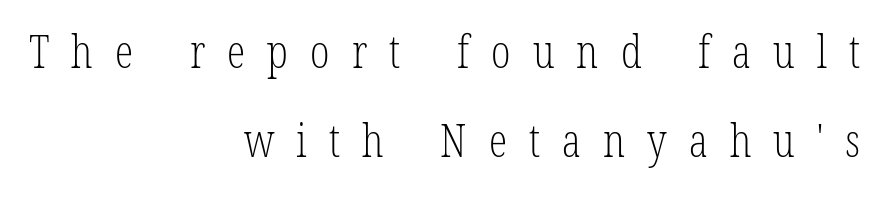
The image shows 46 px light, condensed serif type, upright; set right-aligned, loose line spacing (1.94x), unusually wide letter spacing (+0.48 em), not underlined; low stroke contrast and a medium x-height.
